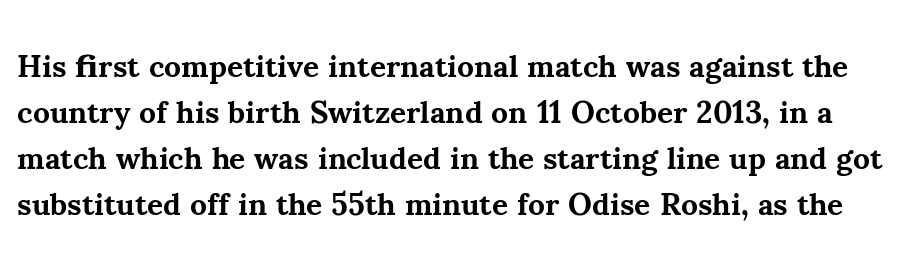
{"serif": "yes", "italic": "no", "bold": "yes", "weight": "bold", "width": "normal", "stroke_contrast": "medium", "x_height": "small", "monospaced": "no", "underline": "no", "line_spacing": "normal", "line_spacing_ratio": 1.48, "letter_spacing": "normal", "letter_spacing_em": 0.0, "glyph_px": 31}
